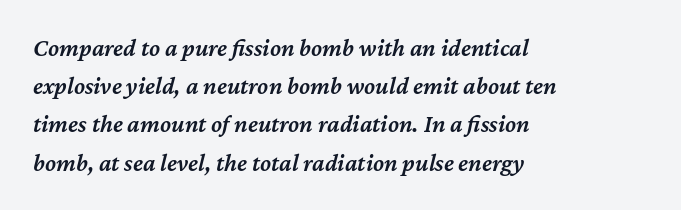
Q: Is the text bold? A: Semi-bold.
Q: Is the text italic (slanted)? A: Yes, it leans right by about 12 degrees.
Q: Is the text underlined? A: No.
Q: How is the paragraph aligned? A: Left-aligned.
Q: Is the spacing between letters normal or unusually wide? A: Normal.
Q: Is the spacing between lines tight, normal or loose? A: Normal.
